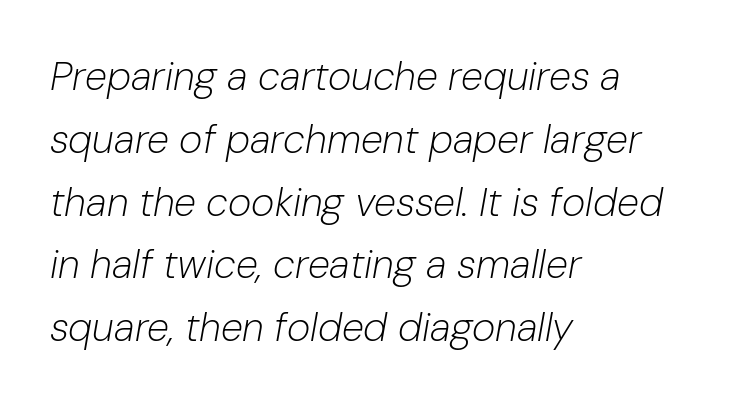
Q: Is the text bold? A: No.
Q: Is the text italic (slanted)? A: Yes, it leans right by about 10 degrees.
Q: Is the text underlined? A: No.
Q: How is the paragraph aligned? A: Left-aligned.
Q: Is the spacing between letters normal or unusually wide? A: Normal.
Q: Is the spacing between lines tight, normal or loose? A: Normal.
Q: Width (condensed, normal, or wide)? A: Normal.
Q: Stroke contrast? A: Low.
Q: x-height? A: Medium.
Q: Monospaced? A: No.
